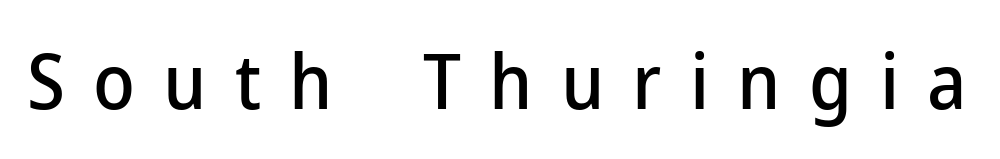
Note the varied advance widths — an 'i' is clearly narrower than an 'm'. Rendered with straight, roman letterforms. Tracking here is generous; glyphs stand well apart from one another. Nope, no serifs anywhere on these letters. The words here are not underlined.
